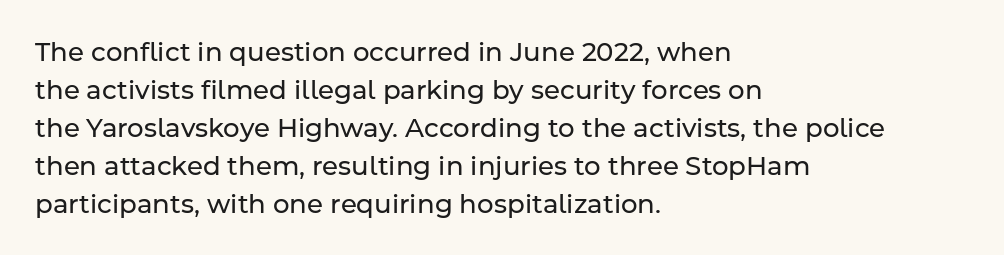
Q: Is the text bold? A: No.
Q: Is the text italic (slanted)? A: No, it is upright.
Q: Is the text underlined? A: No.
Q: How is the paragraph aligned? A: Left-aligned.
Q: Is the spacing between letters normal or unusually wide? A: Normal.
Q: Is the spacing between lines tight, normal or loose? A: Normal.
